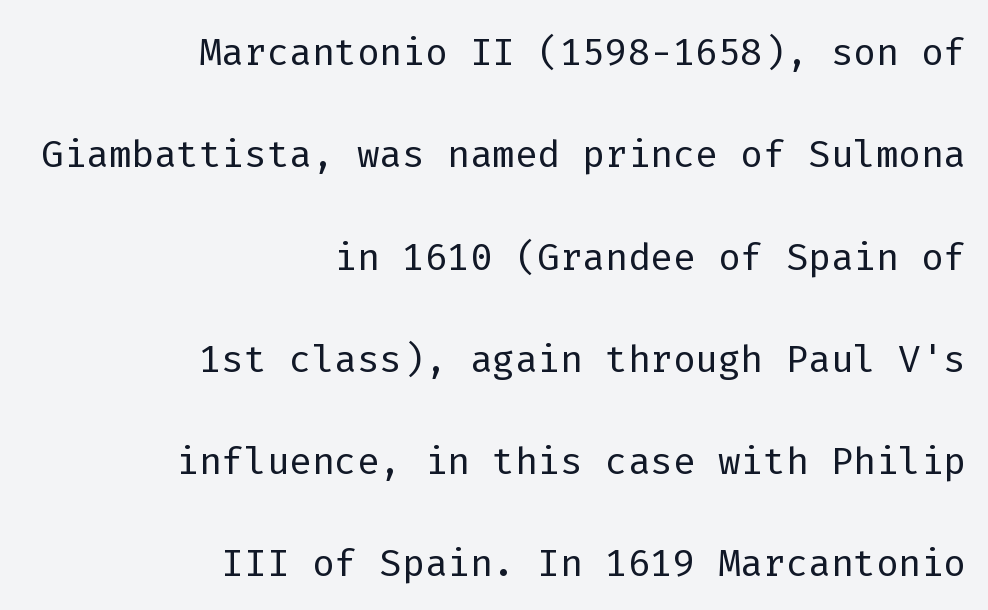
{"serif": "no", "italic": "no", "bold": "no", "weight": "light", "width": "normal", "stroke_contrast": "low", "x_height": "medium", "monospaced": "yes", "underline": "no", "align": "right", "line_spacing": "loose", "line_spacing_ratio": 1.93, "letter_spacing": "normal", "letter_spacing_em": 0.0, "glyph_px": 53}
